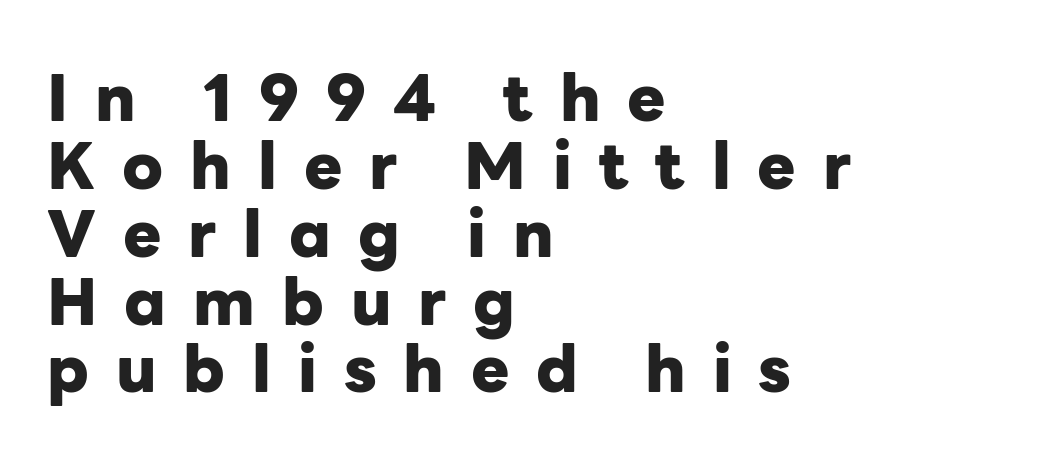
{"serif": "no", "italic": "no", "bold": "yes", "weight": "heavy", "width": "normal", "stroke_contrast": "low", "x_height": "medium", "monospaced": "no", "underline": "no", "align": "left", "line_spacing": "tight", "line_spacing_ratio": 1.06, "letter_spacing": "wide", "letter_spacing_em": 0.42, "glyph_px": 64}
